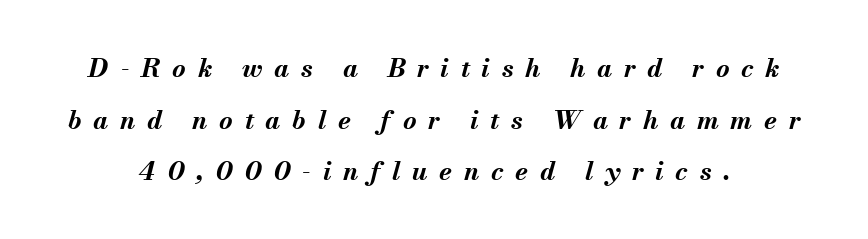
The image shows 26 px bold type, italic (leaning right); set loose line spacing (1.99x), unusually wide letter spacing (+0.45 em), not underlined.
